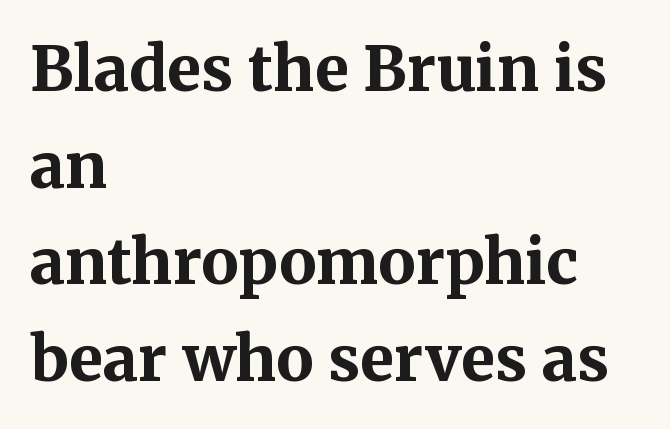
Q: Is the text bold? A: Yes.
Q: Is the text italic (slanted)? A: No, it is upright.
Q: Is the typeface a serif or a sans-serif typeface? A: Serif.
Q: Is the text underlined? A: No.
Q: How is the paragraph aligned? A: Left-aligned.
Q: Is the spacing between letters normal or unusually wide? A: Normal.
Q: Is the spacing between lines tight, normal or loose? A: Normal.
Q: Width (condensed, normal, or wide)? A: Normal.
Q: Stroke contrast? A: Medium.
Q: x-height? A: Medium.
Q: Monospaced? A: No.
